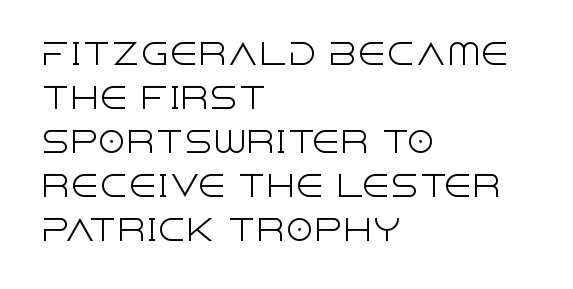
The lettering holds an erect, upright posture throughout. You could not count columns in this text — the font is proportionally spaced. Is this a sans? Yes — the strokes have no serifs. This sample uses plain, unmodified letter spacing. Vertical stems look standard width or narrower in stroke.
